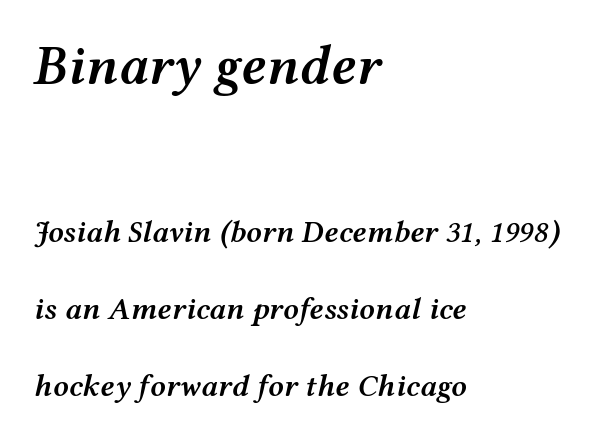
Caption: standard tracking, unaltered. The earlier block is typeset at a bigger size than the later block. The passage is arranged the way most books set body copy — flush left. Looks like regular typesetting: each glyph gets only the width it needs. Slant detected: the letters are inclined. Compared with an ordinary text face, these strokes are moderately heavier — a semibold.
